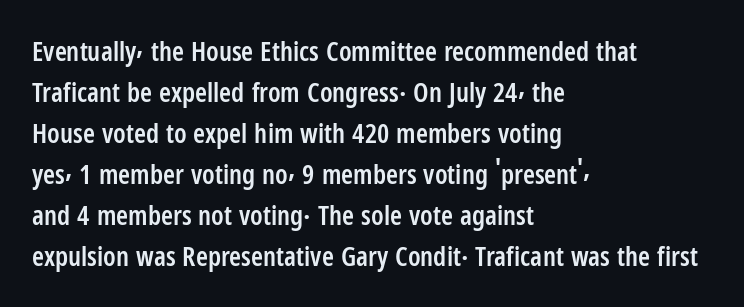
Q: Is the text bold? A: Semi-bold.
Q: Is the text italic (slanted)? A: No, it is upright.
Q: Is the text underlined? A: No.
Q: How is the paragraph aligned? A: Left-aligned.
Q: Is the spacing between letters normal or unusually wide? A: Normal.
Q: Is the spacing between lines tight, normal or loose? A: Normal.
